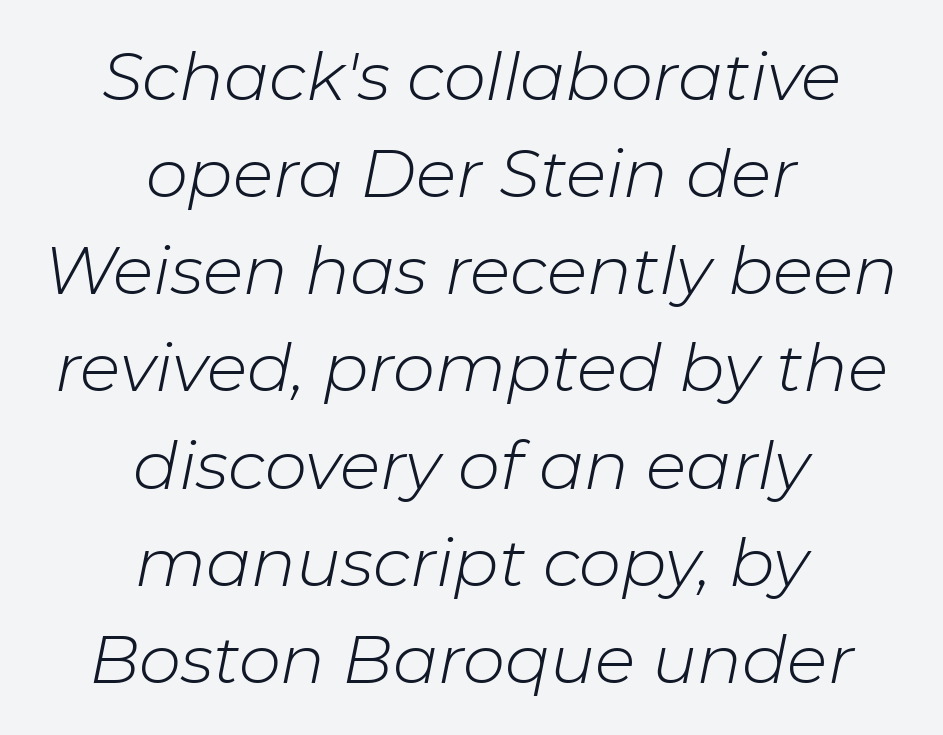
The image shows 67 px light type, italic (leaning right); set centered, normal line spacing (1.45x), normal letter spacing, not underlined; low stroke contrast and a medium x-height.
